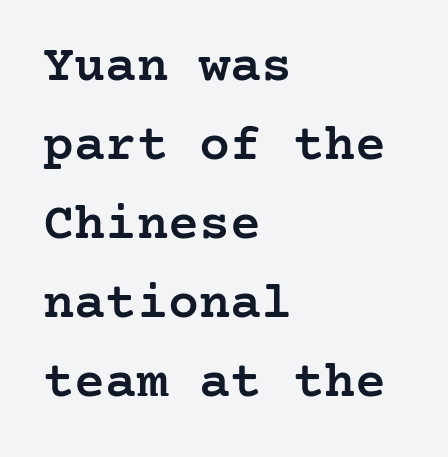
The image shows 52 px semibold serif type, upright; set left-aligned, normal line spacing (1.52x), normal letter spacing, not underlined; low stroke contrast and a medium x-height.
